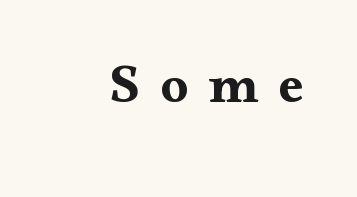
{"serif": "yes", "italic": "no", "bold": "yes", "weight": "bold", "width": "wide", "stroke_contrast": "medium", "x_height": "small", "monospaced": "no", "underline": "no", "letter_spacing": "wide", "letter_spacing_em": 0.36, "glyph_px": 55}
